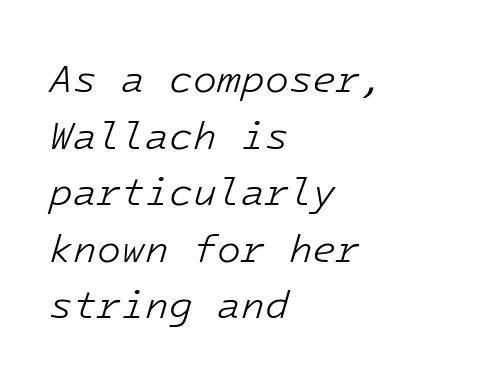
The image shows 39 px light type, italic (leaning right), monospaced; set left-aligned, normal line spacing (1.45x), normal letter spacing, not underlined; low stroke contrast and a medium x-height.
